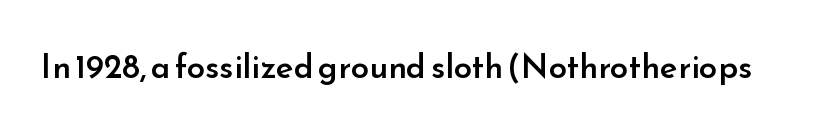
{"serif": "no", "italic": "no", "bold": "semi", "weight": "semibold", "width": "normal", "stroke_contrast": "low", "x_height": "small", "monospaced": "no", "underline": "no", "letter_spacing": "normal", "letter_spacing_em": 0.0, "glyph_px": 33}
